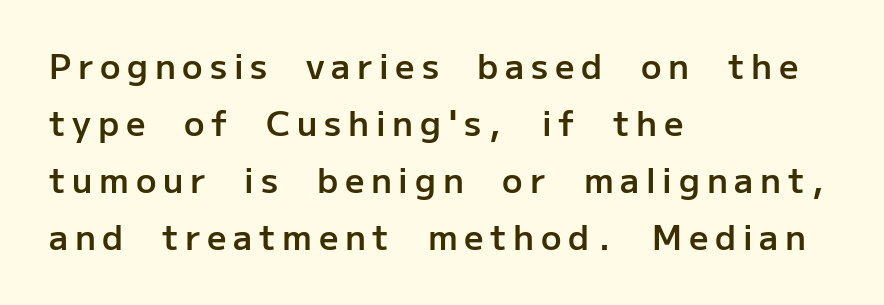
Bold? Not quite — semibold, heavier than regular but stopping short. Notice how the passage keeps a crisp vertical edge on the left only. The specimen omits any rule beneath the text block's lines. Between one letter and the next there's a generous, obvious gap.
